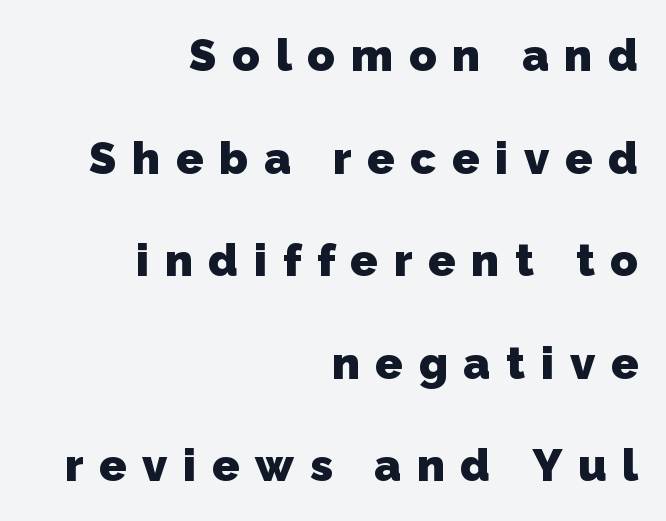
The glyphs in this specimen are sans serif. The lines in this sample share a right terminus and differ only in where they begin. Character widths vary here, with narrow letters taking less room than wide ones. The font is running at its bold setting. The rendering uses a large line-height, opening up the rows.
